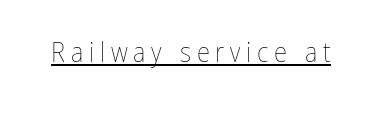
Q: Is the text bold? A: No.
Q: Is the text italic (slanted)? A: No, it is upright.
Q: Is the text underlined? A: Yes.
Q: Is the spacing between letters normal or unusually wide? A: Unusually wide.
